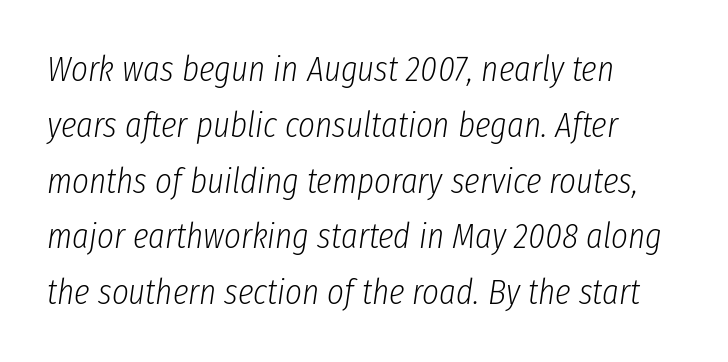
Q: Is the text bold? A: No.
Q: Is the text italic (slanted)? A: Yes, it leans right by about 8 degrees.
Q: Is the text underlined? A: No.
Q: How is the paragraph aligned? A: Left-aligned.
Q: Is the spacing between letters normal or unusually wide? A: Normal.
Q: Is the spacing between lines tight, normal or loose? A: Normal.
Q: Width (condensed, normal, or wide)? A: Condensed.
Q: Stroke contrast? A: Low.
Q: x-height? A: Medium.
Q: Monospaced? A: No.
